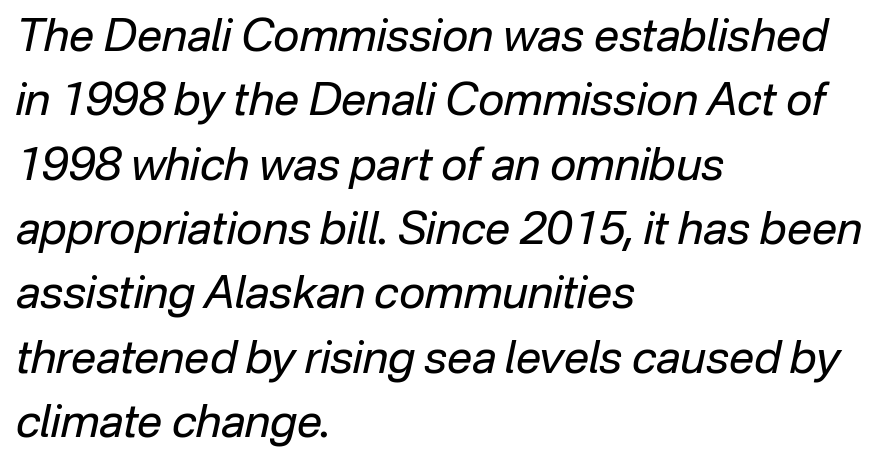
{"italic": "yes", "lean": "right", "slant_degrees": 12, "bold": "no", "weight": "regular", "width": "normal", "stroke_contrast": "low", "x_height": "medium", "monospaced": "no", "underline": "no", "align": "left", "line_spacing": "normal", "line_spacing_ratio": 1.43, "letter_spacing": "normal", "letter_spacing_em": 0.0, "glyph_px": 45}
